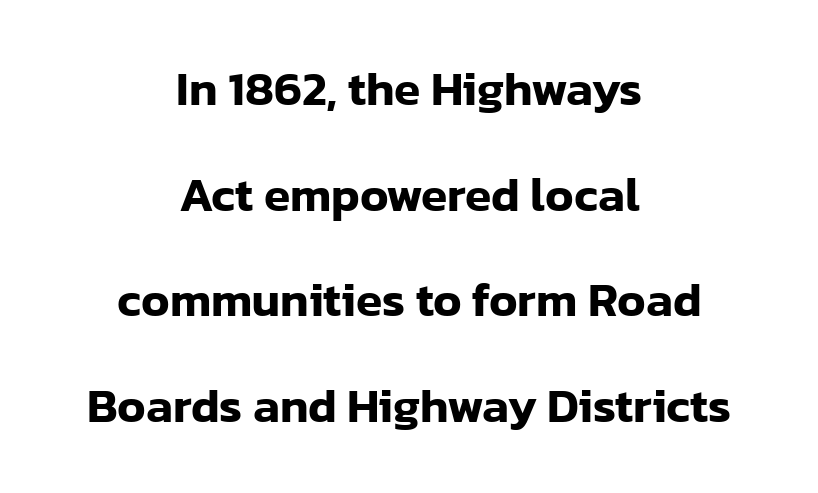
{"serif": "no", "italic": "no", "width": "normal", "stroke_contrast": "low", "x_height": "medium", "monospaced": "no", "underline": "no", "align": "center", "line_spacing": "loose", "line_spacing_ratio": 2.2, "letter_spacing": "normal", "letter_spacing_em": 0.0, "glyph_px": 48}
